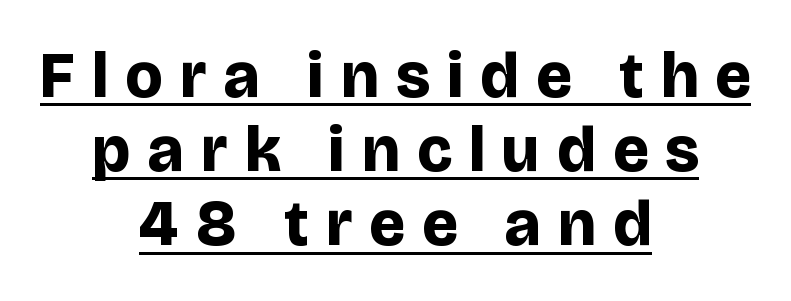
The image shows 64 px bold sans-serif type, upright; set centered, line spacing 1.16x, unusually wide letter spacing (+0.27 em), underlined; low stroke contrast and a large x-height.
